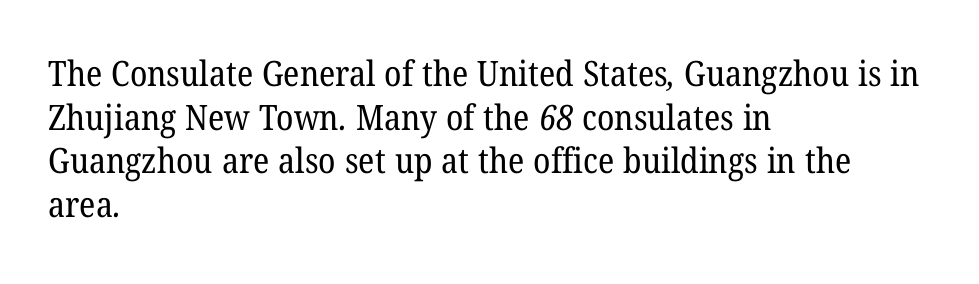
Q: Is the text bold? A: No.
Q: Is the typeface a serif or a sans-serif typeface? A: Serif.
Q: Is the text underlined? A: No.
Q: How is the paragraph aligned? A: Left-aligned.
Q: Is the spacing between letters normal or unusually wide? A: Normal.
Q: Is the spacing between lines tight, normal or loose? A: Normal.
Q: Width (condensed, normal, or wide)? A: Normal.
Q: Stroke contrast? A: Low.
Q: x-height? A: Medium.
Q: Monospaced? A: No.
